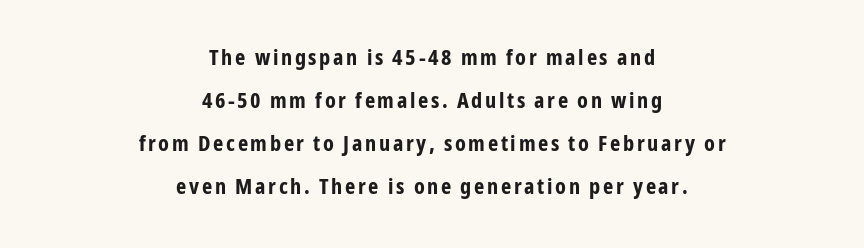
Posture: vertical. Bold? Absolutely — the strokes are thick and heavy. Centered paragraph, ragged on both sides. Compared with typical paragraphs, the rows here are farther apart. The area under the type is left untouched.
